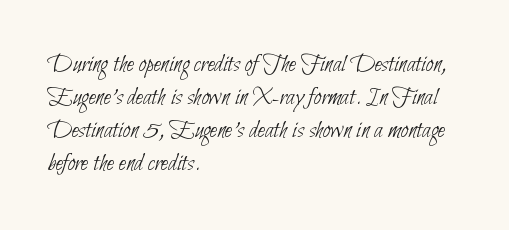
The face looks like a standard text weight, possibly lighter. The typesetter chose a ragged-right arrangement here. Anything drawn beneath the words? Only blank space. The passage shown stacks its lines at a standard gap.
